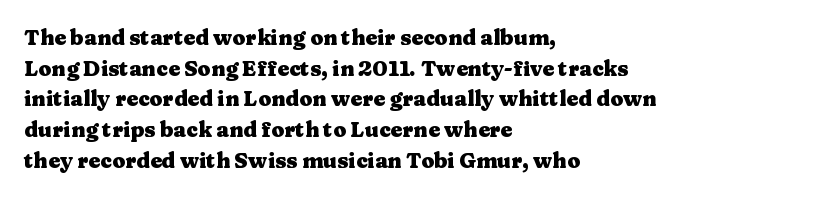
The image shows 21 px bold type, upright; set left-aligned, normal line spacing (1.46x), normal letter spacing, not underlined.
